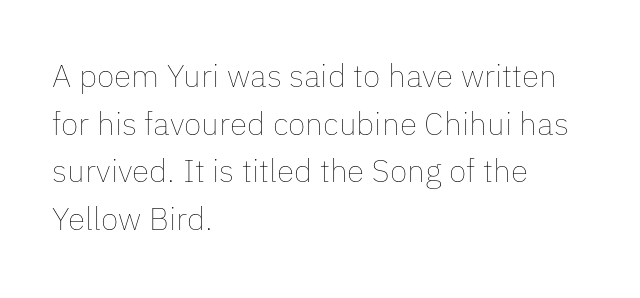
{"italic": "no", "bold": "no", "weight": "thin", "width": "normal", "stroke_contrast": "low", "x_height": "medium", "monospaced": "no", "underline": "no", "align": "left", "line_spacing": "normal", "line_spacing_ratio": 1.49, "letter_spacing": "normal", "letter_spacing_em": 0.0, "glyph_px": 32}
